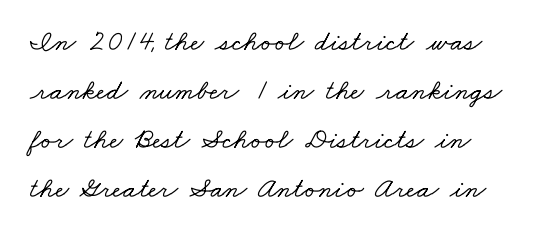
These lines sit exactly where default settings would place them. The horizontal fit of the characters is conventional and even. Are there feet on the stems? There are — it's a serif. The space directly below the letters is spotless. The letters advance in unequal steps, a hallmark of proportional type.
